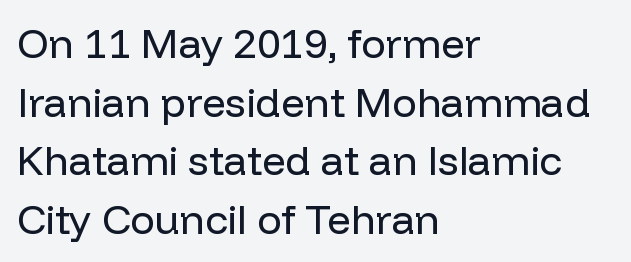
The image shows 41 px regular-weight sans-serif type, upright; set left-aligned, normal line spacing (1.43x), normal letter spacing, not underlined; low stroke contrast and a medium x-height.
